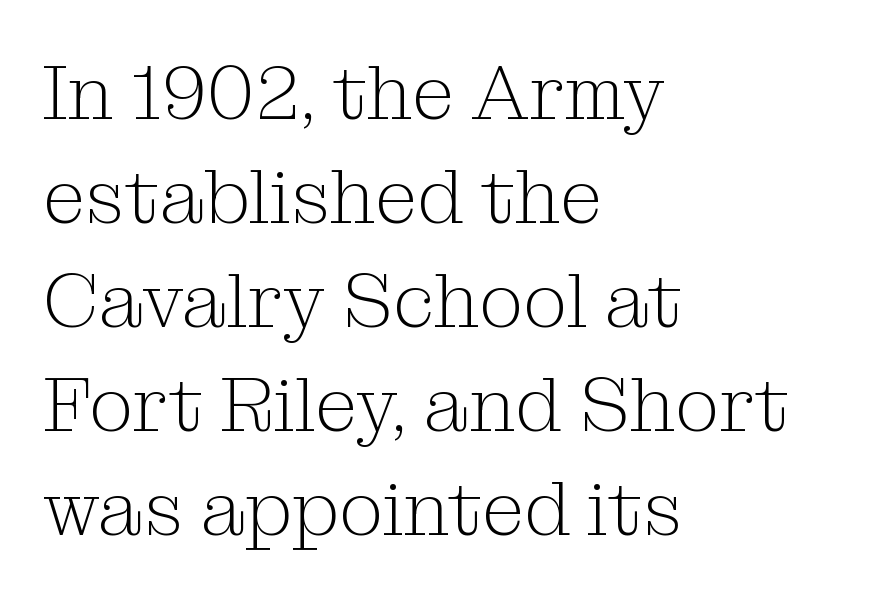
A roman cut, with each character standing at attention. Honestly, there is no underline to notice here at all. Line beginnings align vertically; line endings do not. Stroke thickness stays within the range of a standard reading face or lighter.
